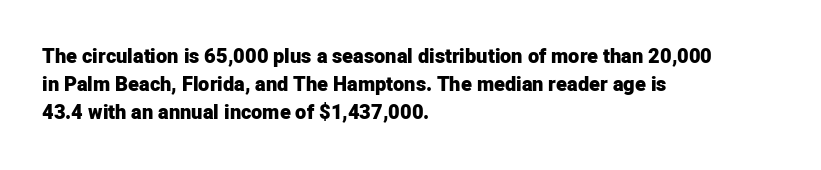
The image shows 20 px bold type, upright; set left-aligned, normal line spacing (1.4x), normal letter spacing, not underlined.
